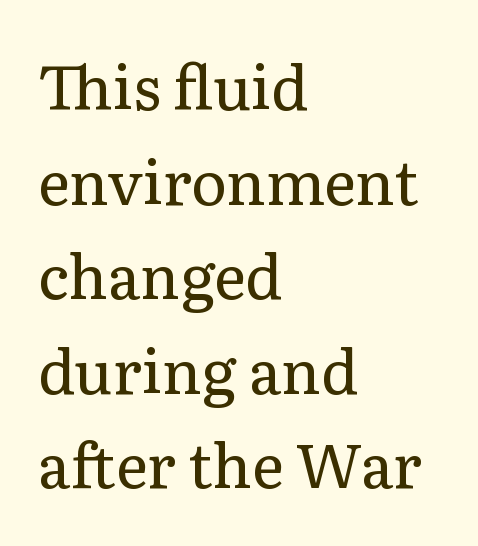
Q: Is the text bold? A: No.
Q: Is the text italic (slanted)? A: No, it is upright.
Q: Is the typeface a serif or a sans-serif typeface? A: Serif.
Q: Is the text underlined? A: No.
Q: How is the paragraph aligned? A: Left-aligned.
Q: Is the spacing between letters normal or unusually wide? A: Normal.
Q: Is the spacing between lines tight, normal or loose? A: Normal.
Q: Width (condensed, normal, or wide)? A: Normal.
Q: Stroke contrast? A: Low.
Q: x-height? A: Medium.
Q: Monospaced? A: No.
